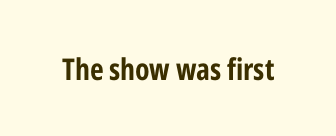
The image shows 30 px condensed sans-serif type, upright; set normal letter spacing, not underlined; low stroke contrast and a medium x-height.
